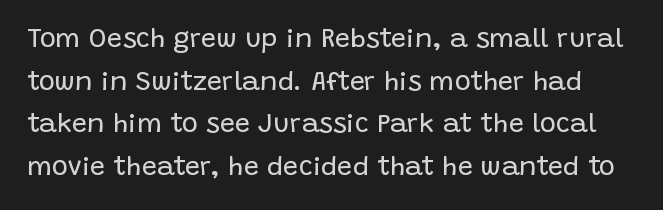
Lines of text with bare space underneath. Students, observe: this is what conventionally led text looks like. Does extra space separate the letters? No, they use regular spacing. Every character sits straight up, as roman type does. Ink coverage per letter is moderate at most.
